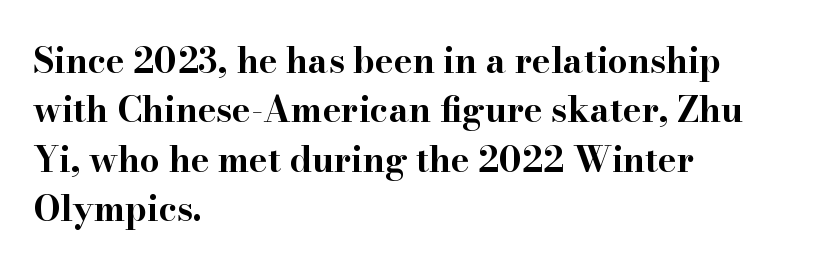
The image shows 35 px bold, wide serif type, upright; set left-aligned, normal line spacing (1.41x), normal letter spacing, not underlined; high stroke contrast and a small x-height.
